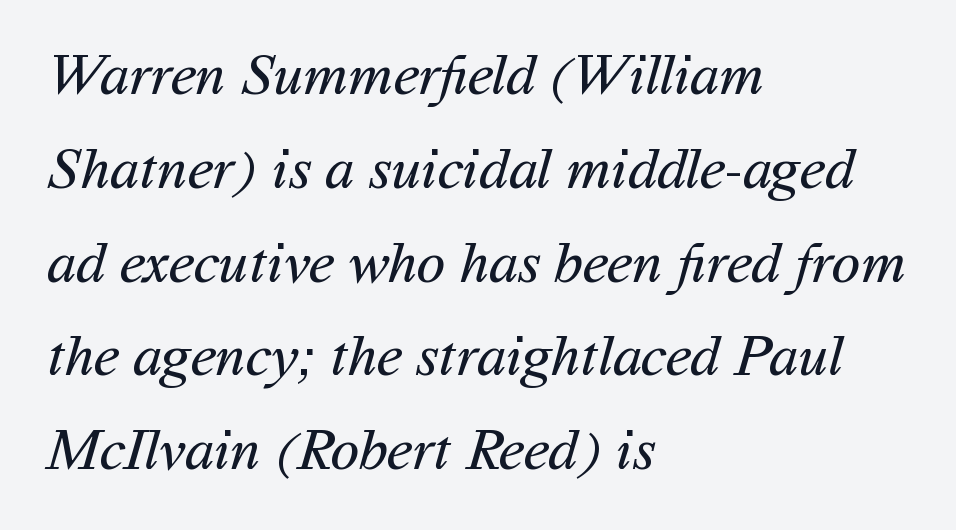
The passage shown stacks its lines at a standard gap. Short and long lines alike share a common starting point at left. On a weight scale, this lands at 450 or below. What stands out about the letter spacing? Nothing — it is the standard amount. Plain, unruled lines of type.
